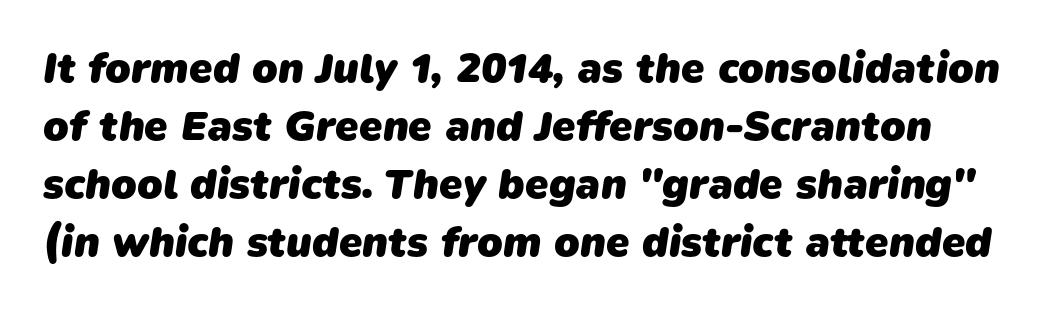
The designer left line spacing at the default. Inter-character spacing is left at the font's built-in metrics. Serif or sans? Sans — the stroke terminals are bare. Is this a fixed-width face? No — the glyphs have proportional, varying widths.
